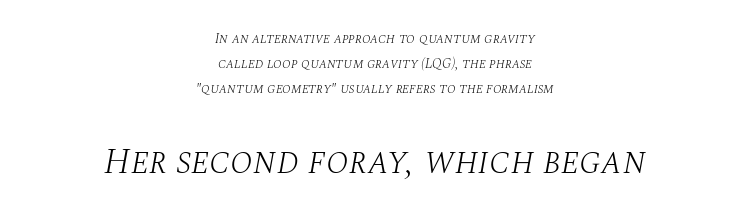
Q: Is the text bold? A: No.
Q: Is the text italic (slanted)? A: Yes, it leans right by about 10 degrees.
Q: Is the typeface a serif or a sans-serif typeface? A: Serif.
Q: Is the text underlined? A: No.
Q: How is the paragraph aligned? A: Centered.
Q: Is the spacing between letters normal or unusually wide? A: Normal.
Q: Which block of text is set in a larger size, the first (top) or the second (bottom)? A: The second (bottom) one.
Q: Width (condensed, normal, or wide)? A: Normal.
Q: Stroke contrast? A: Medium.
Q: x-height? A: Large.
Q: Monospaced? A: No.
